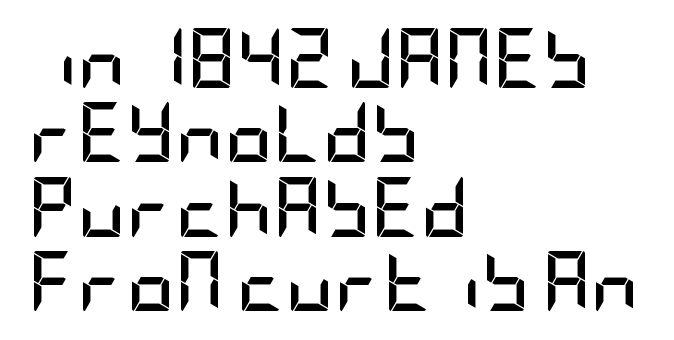
Q: Is the text bold? A: Yes.
Q: Is the text italic (slanted)? A: No, it is upright.
Q: Is the typeface a serif or a sans-serif typeface? A: Sans-serif.
Q: Is the text underlined? A: No.
Q: How is the paragraph aligned? A: Left-aligned.
Q: Is the spacing between letters normal or unusually wide? A: Normal.
Q: Width (condensed, normal, or wide)? A: Condensed.
Q: Stroke contrast? A: Low.
Q: x-height? A: Large.
